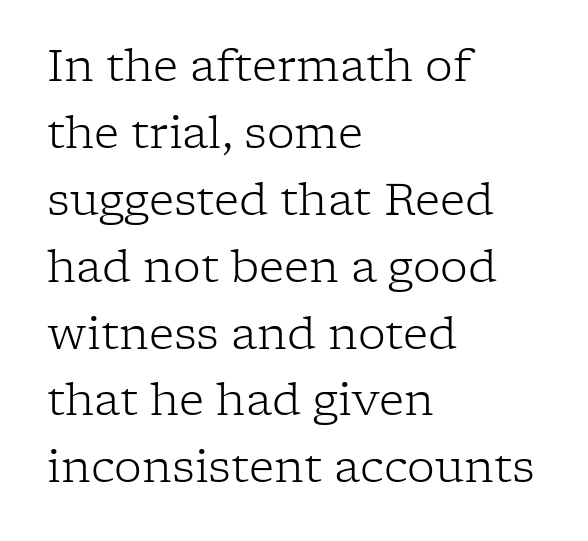
The image shows 44 px light serif type, upright; set left-aligned, normal line spacing (1.52x), normal letter spacing, not underlined; low stroke contrast and a medium x-height.
